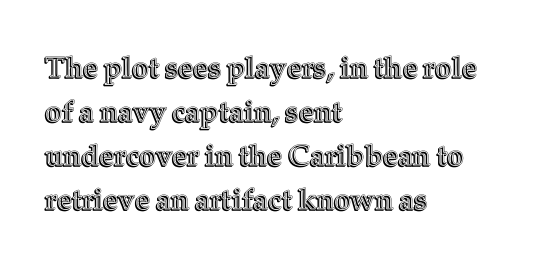
The image shows 29 px text type, upright; set left-aligned, normal line spacing (1.52x), normal letter spacing, not underlined; a medium x-height.
